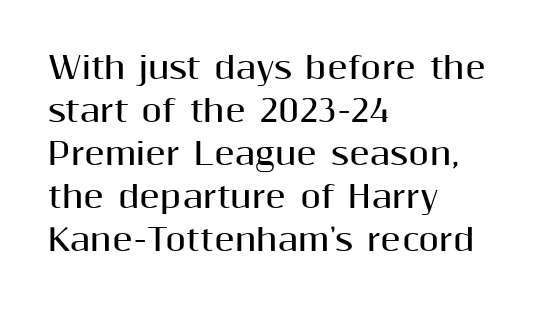
The image shows 30 px bold sans-serif type, upright; set left-aligned, normal line spacing (1.43x), normal letter spacing, not underlined; medium stroke contrast and a medium x-height.
